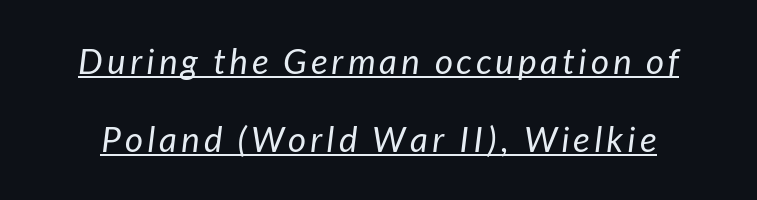
{"italic": "yes", "lean": "right", "slant_degrees": 7, "bold": "no", "weight": "regular", "width": "normal", "stroke_contrast": "low", "x_height": "medium", "monospaced": "no", "underline": "yes", "line_spacing": "loose", "line_spacing_ratio": 2.23, "glyph_px": 35}
